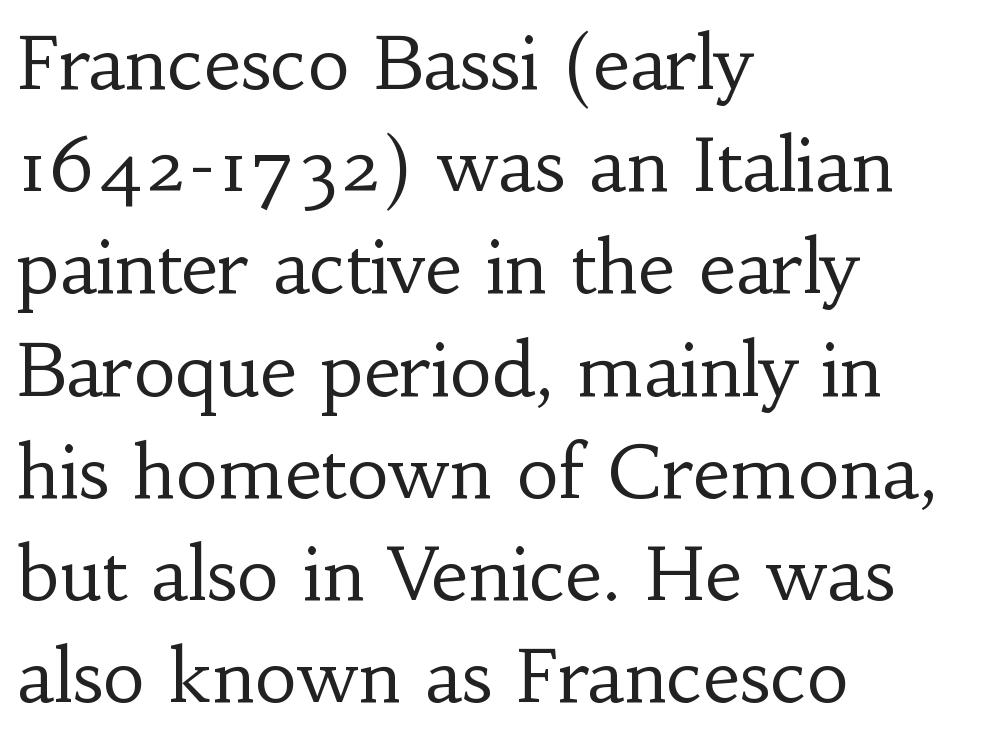
Q: Is the text bold? A: No.
Q: Is the text italic (slanted)? A: No, it is upright.
Q: Is the typeface a serif or a sans-serif typeface? A: Serif.
Q: Is the text underlined? A: No.
Q: How is the paragraph aligned? A: Left-aligned.
Q: Is the spacing between letters normal or unusually wide? A: Normal.
Q: Is the spacing between lines tight, normal or loose? A: Normal.
Q: Width (condensed, normal, or wide)? A: Normal.
Q: Stroke contrast? A: Low.
Q: x-height? A: Small.
Q: Monospaced? A: No.
